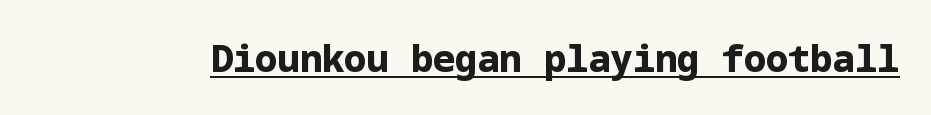
Is this a sans? Yes — the strokes have no serifs. Compared with typical body copy, the letter spacing here is the same. The passage shown is underscored from start to finish. In terms of posture, this sample is upright. Pretty heavy lettering here — definitely bold.
